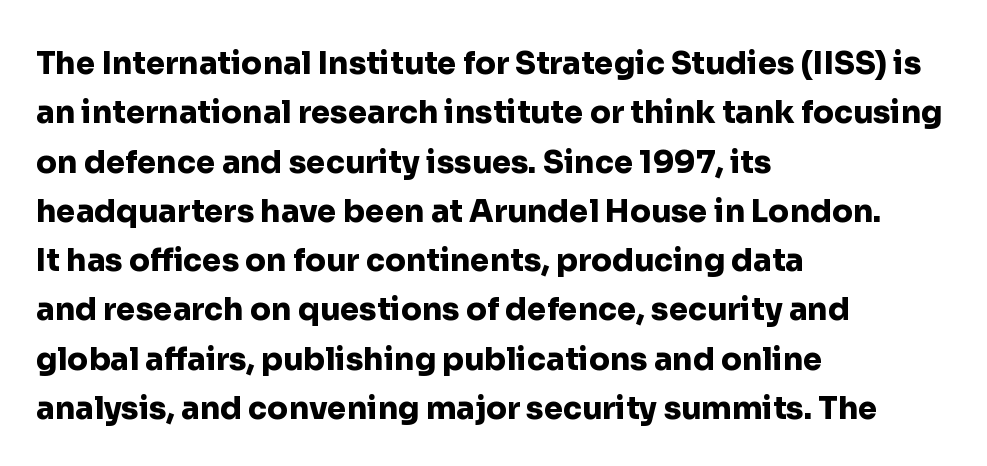
In terms of letterform style, serifs are entirely absent. Has an underline been added? It has not. Plenty of ink on the page — the face is bold. Here the designer chose a conventional face with non-uniform glyph widths. The gaps between neighbouring characters are ordinary and unremarkable.
